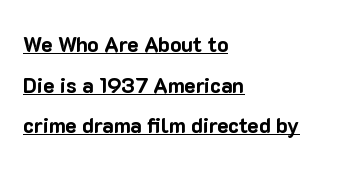
{"italic": "no", "bold": "yes", "underline": "yes", "align": "left", "line_spacing": "loose", "line_spacing_ratio": 1.93, "letter_spacing": "normal", "letter_spacing_em": 0.0, "glyph_px": 21}
